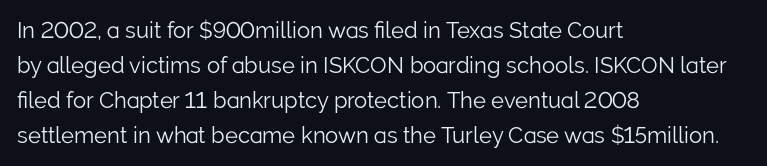
Q: Is the text bold? A: No.
Q: Is the text italic (slanted)? A: No, it is upright.
Q: Is the text underlined? A: No.
Q: How is the paragraph aligned? A: Left-aligned.
Q: Is the spacing between letters normal or unusually wide? A: Normal.
Q: Is the spacing between lines tight, normal or loose? A: Normal.
